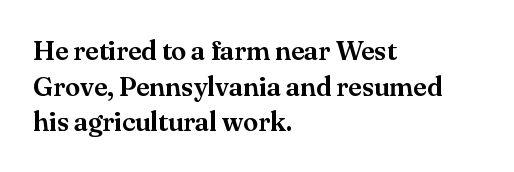
Q: Is the text italic (slanted)? A: No, it is upright.
Q: Is the text underlined? A: No.
Q: How is the paragraph aligned? A: Left-aligned.
Q: Is the spacing between letters normal or unusually wide? A: Normal.
Q: Is the spacing between lines tight, normal or loose? A: Normal.
